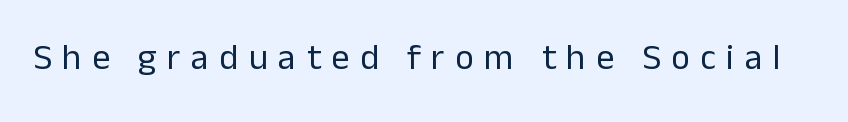
Q: Is the text bold? A: No.
Q: Is the text italic (slanted)? A: No, it is upright.
Q: Is the typeface a serif or a sans-serif typeface? A: Sans-serif.
Q: Is the text underlined? A: No.
Q: Is the spacing between letters normal or unusually wide? A: Unusually wide.
Q: Width (condensed, normal, or wide)? A: Normal.
Q: Stroke contrast? A: Low.
Q: x-height? A: Medium.
Q: Monospaced? A: No.
